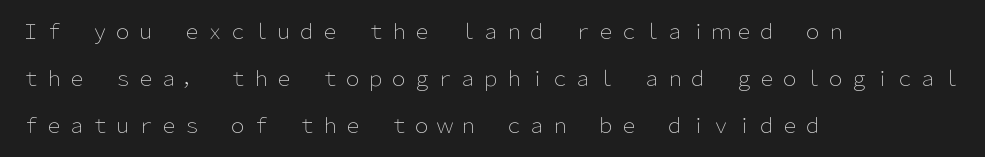
The image shows 20 px text type, upright; set left-aligned, loose line spacing (2.35x), not underlined.
